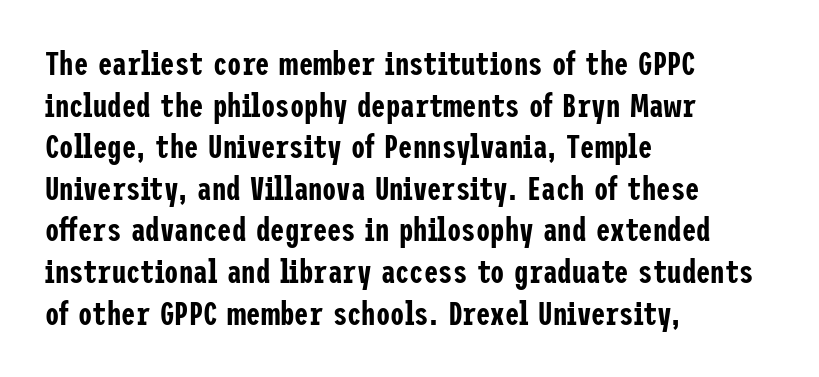
The image shows 32 px condensed sans-serif type, upright; set left-aligned, normal line spacing (1.3x), normal letter spacing, not underlined; low stroke contrast and a medium x-height.
